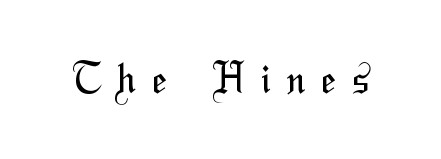
{"serif": "no", "bold": "no", "weight": "regular", "width": "condensed", "stroke_contrast": "medium", "x_height": "medium", "monospaced": "no", "underline": "no", "letter_spacing": "wide", "letter_spacing_em": 0.43, "glyph_px": 40}
